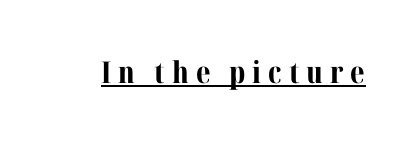
{"serif": "yes", "italic": "no", "bold": "yes", "weight": "bold", "width": "normal", "stroke_contrast": "medium", "x_height": "medium", "monospaced": "no", "underline": "yes", "letter_spacing": "wide", "letter_spacing_em": 0.23, "glyph_px": 30}
